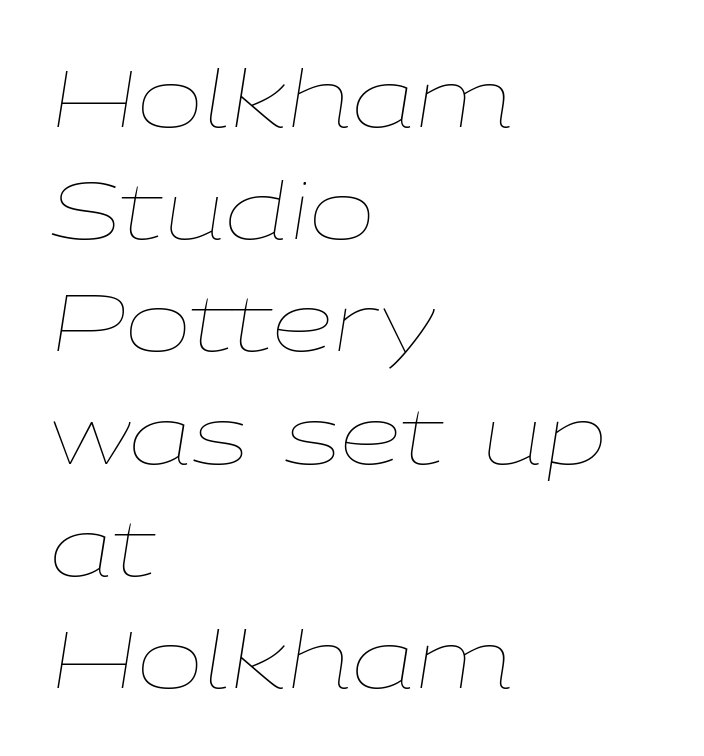
Q: Is the text bold? A: No.
Q: Is the text italic (slanted)? A: Yes, it leans right by about 9 degrees.
Q: Is the text underlined? A: No.
Q: How is the paragraph aligned? A: Left-aligned.
Q: Is the spacing between letters normal or unusually wide? A: Normal.
Q: Is the spacing between lines tight, normal or loose? A: Normal.
Q: Width (condensed, normal, or wide)? A: Wide.
Q: Stroke contrast? A: Low.
Q: x-height? A: Medium.
Q: Monospaced? A: No.
